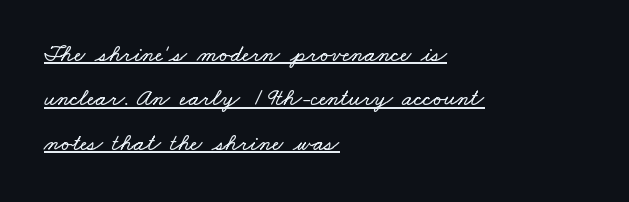
Q: Is the text underlined? A: Yes.
Q: How is the paragraph aligned? A: Left-aligned.
Q: Is the spacing between letters normal or unusually wide? A: Normal.
